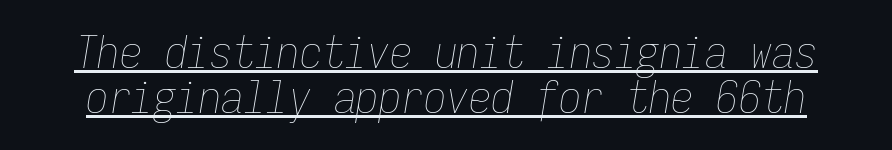
The face used here has a pronounced slope to its letters. Does a line run under the words? Yes, clearly. The strokes are not fattened; the text isn't bold. There is no visible air inserted between adjacent glyphs. The rendering uses typewriter-style spacing with identical character cells. Baseline-to-baseline distance is barely more than the letter height.
